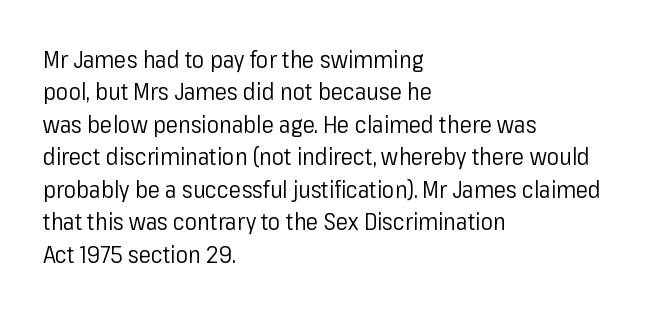
{"italic": "no", "bold": "no", "underline": "no", "align": "left", "line_spacing": "normal", "line_spacing_ratio": 1.41, "letter_spacing": "normal", "letter_spacing_em": 0.0, "glyph_px": 23}
